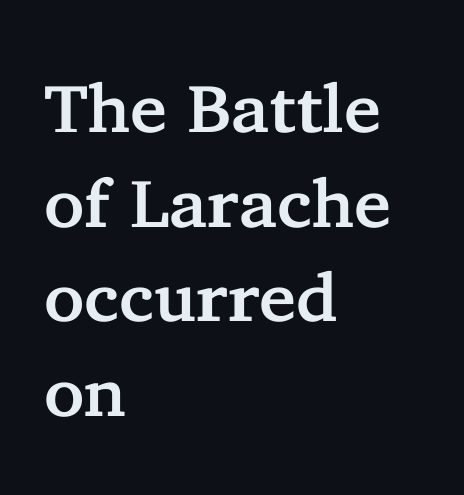
{"serif": "yes", "italic": "no", "width": "normal", "stroke_contrast": "low", "x_height": "medium", "monospaced": "no", "underline": "no", "align": "left", "line_spacing": "normal", "line_spacing_ratio": 1.39, "letter_spacing": "normal", "letter_spacing_em": 0.0, "glyph_px": 68}
